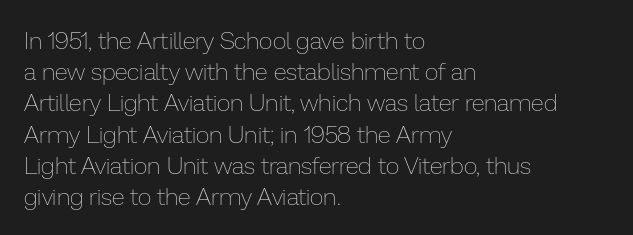
The image shows 24 px text type, upright; set left-aligned, normal line spacing (1.3x), normal letter spacing, not underlined.
